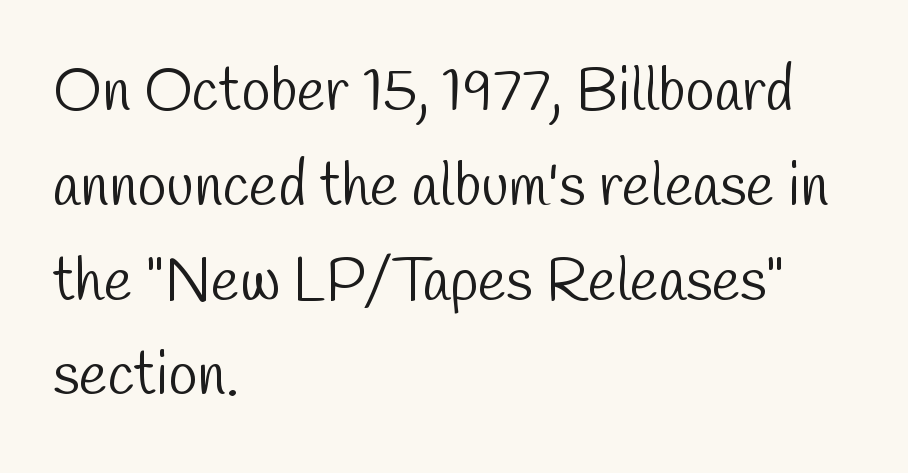
Q: Is the text bold? A: No.
Q: Is the typeface a serif or a sans-serif typeface? A: Sans-serif.
Q: Is the text underlined? A: No.
Q: How is the paragraph aligned? A: Left-aligned.
Q: Is the spacing between letters normal or unusually wide? A: Normal.
Q: Is the spacing between lines tight, normal or loose? A: Normal.
Q: Width (condensed, normal, or wide)? A: Condensed.
Q: Stroke contrast? A: Low.
Q: x-height? A: Medium.
Q: Monospaced? A: No.
